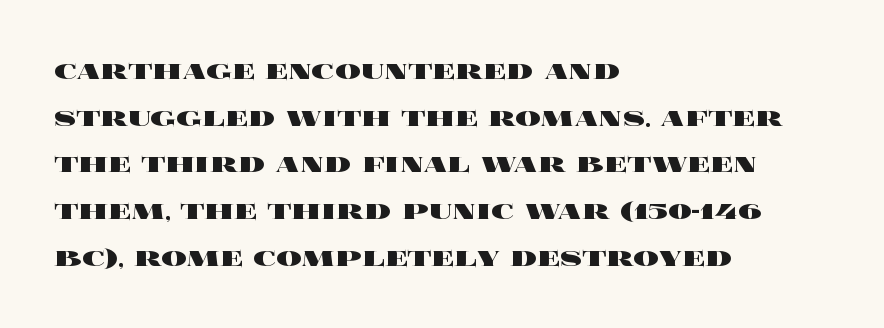
The lines are quadded left. Plenty of ink on the page — the face is bold. You could call the tracking neutral — neither tight nor loose. A bare baseline throughout the passage. The letters advance in unequal steps, a hallmark of proportional type. Nope, not italic — everything's standing straight.
